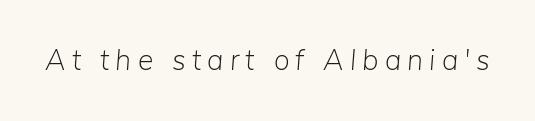
Q: Is the text bold? A: No.
Q: Is the text italic (slanted)? A: Yes, it leans right by about 5 degrees.
Q: Is the text underlined? A: No.
Q: Is the spacing between letters normal or unusually wide? A: Unusually wide.
Q: Width (condensed, normal, or wide)? A: Normal.
Q: Stroke contrast? A: Low.
Q: x-height? A: Medium.
Q: Monospaced? A: No.
